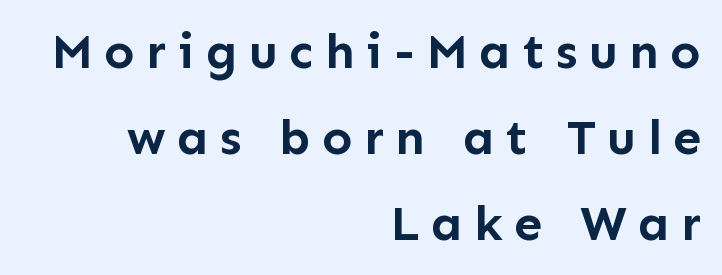
The image shows 50 px semibold sans-serif type, upright; set right-aligned, line spacing 1.72x, unusually wide letter spacing (+0.23 em), not underlined; low stroke contrast and a medium x-height.
